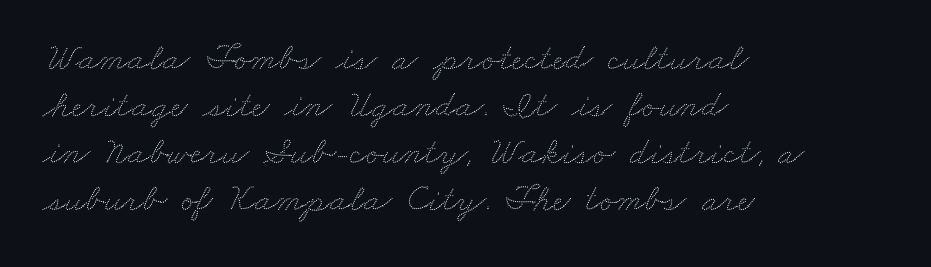
{"width": "wide", "stroke_contrast": "low", "x_height": "small", "monospaced": "no", "underline": "no", "align": "left", "line_spacing_ratio": 1.24, "letter_spacing": "normal", "letter_spacing_em": 0.0, "glyph_px": 38}
